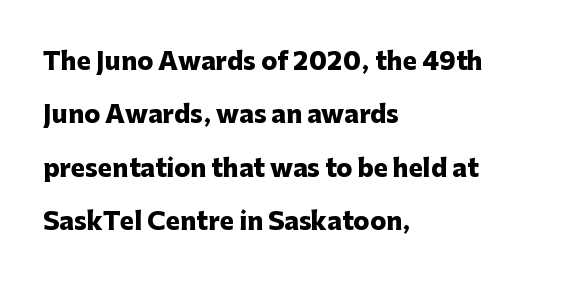
The image shows 24 px bold type, upright; set left-aligned, loose line spacing (2.22x), normal letter spacing, not underlined.
